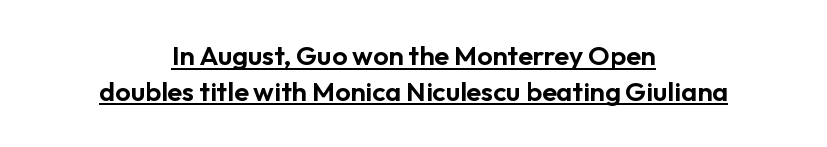
In designer terms, the underline attribute is active on this setting. Line starts and ends both wander, symmetrically. The space between consecutive lines is moderate. Posture: upright roman. The horizontal fit of the characters is conventional and even.
